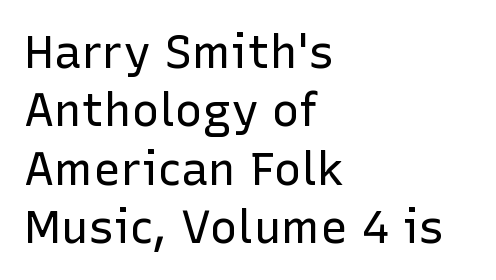
Q: Is the text bold? A: No.
Q: Is the text italic (slanted)? A: No, it is upright.
Q: Is the typeface a serif or a sans-serif typeface? A: Sans-serif.
Q: Is the text underlined? A: No.
Q: How is the paragraph aligned? A: Left-aligned.
Q: Is the spacing between letters normal or unusually wide? A: Normal.
Q: Is the spacing between lines tight, normal or loose? A: Normal.
Q: Width (condensed, normal, or wide)? A: Normal.
Q: Stroke contrast? A: Low.
Q: x-height? A: Medium.
Q: Monospaced? A: No.
